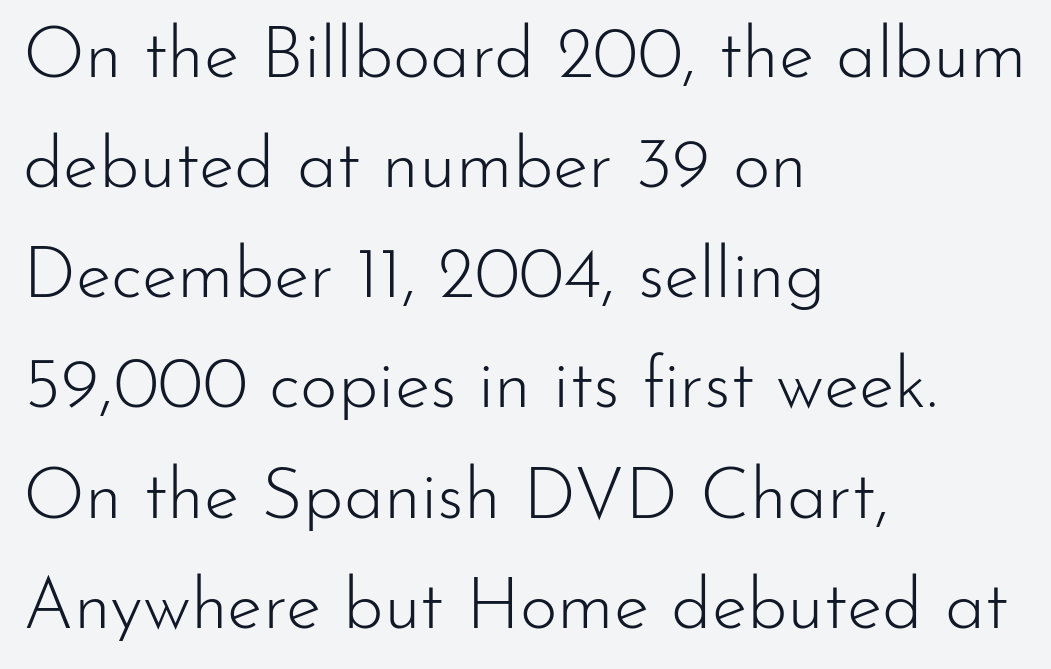
{"serif": "no", "italic": "no", "bold": "no", "weight": "light", "width": "normal", "stroke_contrast": "low", "x_height": "small", "monospaced": "no", "underline": "no", "align": "left", "line_spacing": "normal", "line_spacing_ratio": 1.53, "letter_spacing": "normal", "letter_spacing_em": 0.0, "glyph_px": 72}
